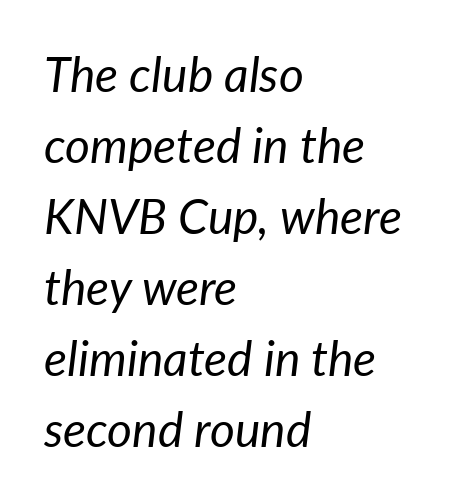
{"italic": "yes", "lean": "right", "slant_degrees": 7, "bold": "no", "weight": "regular", "width": "normal", "stroke_contrast": "low", "x_height": "medium", "monospaced": "no", "underline": "no", "align": "left", "line_spacing": "normal", "line_spacing_ratio": 1.48, "letter_spacing": "normal", "letter_spacing_em": 0.0, "glyph_px": 48}
